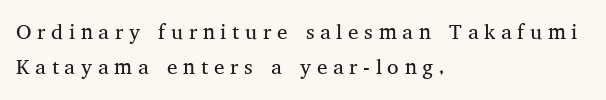
{"italic": "no", "bold": "no", "underline": "no", "align": "left", "line_spacing": "normal", "line_spacing_ratio": 1.68, "letter_spacing": "wide", "letter_spacing_em": 0.27, "glyph_px": 21}
